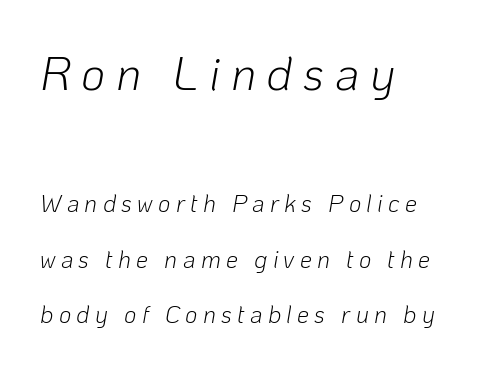
{"italic": "yes", "lean": "right", "slant_degrees": 10, "bold": "no", "weight": "light", "width": "normal", "stroke_contrast": "low", "x_height": "medium", "monospaced": "no", "underline": "no", "align": "left", "line_spacing": "loose", "line_spacing_ratio": 2.31, "letter_spacing": "wide", "letter_spacing_em": 0.22, "larger_block": "first", "size_ratio": 1.96, "glyph_px": 47}
